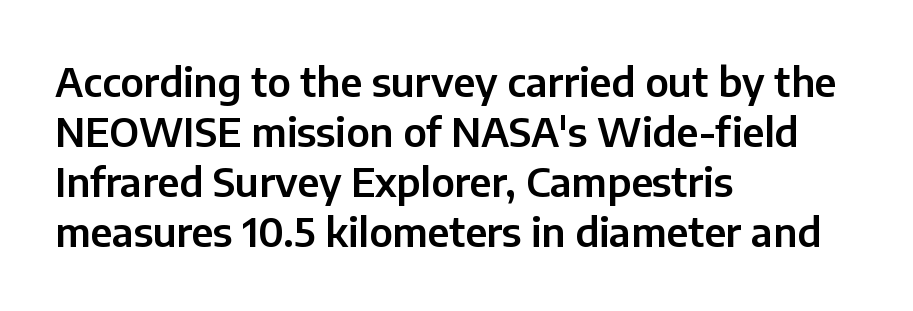
Nope, not italic — everything's standing straight. Where is the straight margin? On the left. Varying glyph widths throughout — classic text-font behaviour. A sans-serif font was chosen for this passage. Baseline-to-baseline distance is the conventional proportion of letter height.
